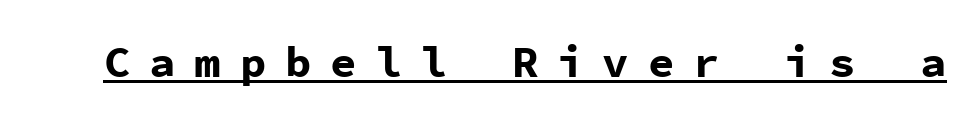
{"serif": "no", "italic": "no", "bold": "yes", "weight": "bold", "width": "normal", "stroke_contrast": "low", "x_height": "medium", "monospaced": "yes", "underline": "yes", "letter_spacing": "wide", "letter_spacing_em": 0.43, "glyph_px": 44}
